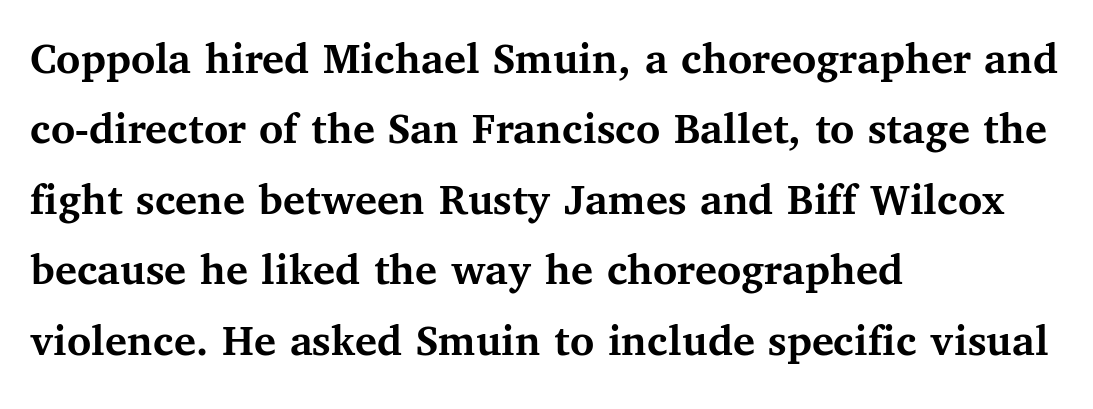
{"serif": "yes", "italic": "no", "bold": "yes", "weight": "semibold", "width": "normal", "stroke_contrast": "medium", "x_height": "medium", "monospaced": "no", "underline": "no", "align": "left", "line_spacing": "normal", "line_spacing_ratio": 1.53, "letter_spacing": "normal", "letter_spacing_em": 0.0, "glyph_px": 46}
